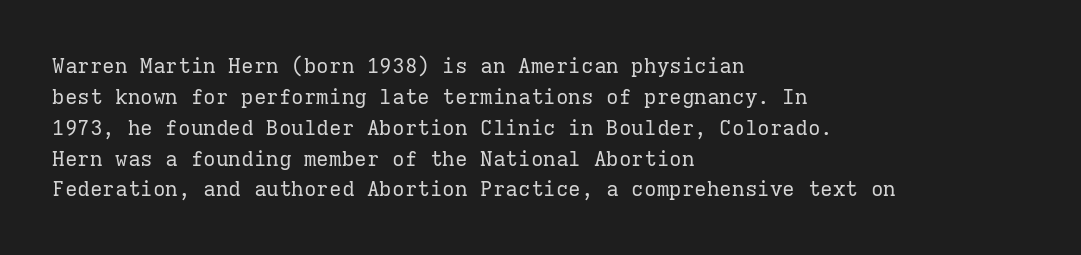
{"italic": "no", "bold": "no", "underline": "no", "align": "left", "line_spacing": "normal", "line_spacing_ratio": 1.47, "letter_spacing": "normal", "letter_spacing_em": 0.0, "glyph_px": 21}
